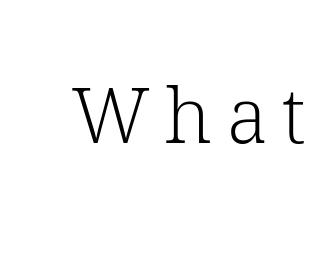
{"serif": "yes", "italic": "no", "bold": "no", "weight": "light", "width": "normal", "stroke_contrast": "low", "x_height": "medium", "monospaced": "no", "underline": "no", "glyph_px": 77}
